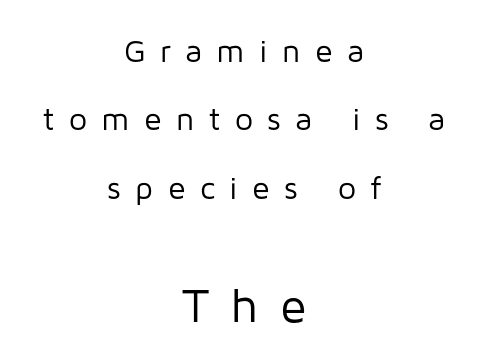
{"serif": "no", "italic": "no", "bold": "no", "weight": "regular", "width": "normal", "stroke_contrast": "low", "x_height": "medium", "monospaced": "no", "underline": "no", "align": "center", "line_spacing": "loose", "line_spacing_ratio": 2.14, "letter_spacing": "wide", "letter_spacing_em": 0.45, "larger_block": "second", "size_ratio": 1.5, "glyph_px": 48}
